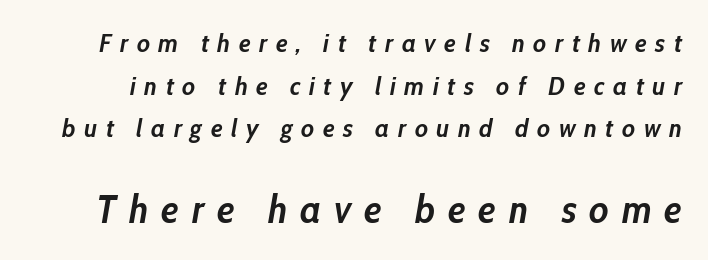
Q: Is the text bold? A: Yes.
Q: Is the text italic (slanted)? A: Yes, it leans right by about 10 degrees.
Q: Is the text underlined? A: No.
Q: Is the spacing between letters normal or unusually wide? A: Unusually wide.
Q: Is the spacing between lines tight, normal or loose? A: Normal.
Q: Which block of text is set in a larger size, the first (top) or the second (bottom)? A: The second (bottom) one.
Q: Width (condensed, normal, or wide)? A: Condensed.
Q: Stroke contrast? A: Low.
Q: x-height? A: Medium.
Q: Monospaced? A: No.
